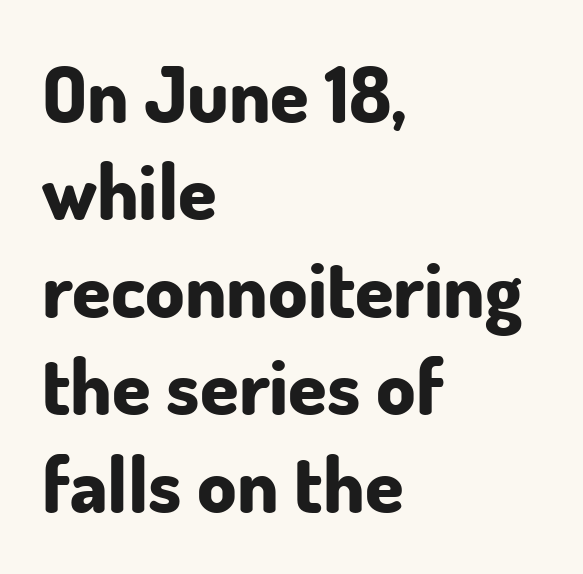
Compared with a centered layout, this one pins lines to the left instead. A normal amount of white space separates one row of letters from the next. Any mark beneath the type? The region is blank. The designer went with a sans here, leaving each stem footless. The gaps between neighbouring characters are ordinary and unremarkable.
